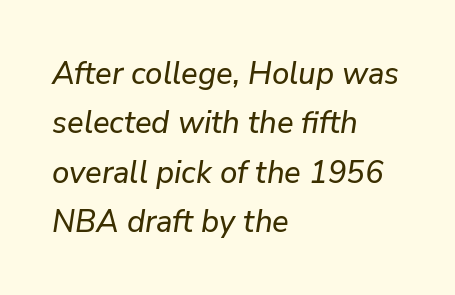
{"italic": "yes", "lean": "right", "slant_degrees": 9, "width": "normal", "stroke_contrast": "low", "x_height": "medium", "monospaced": "no", "underline": "no", "align": "left", "line_spacing": "normal", "line_spacing_ratio": 1.59, "letter_spacing": "normal", "letter_spacing_em": 0.0, "glyph_px": 31}
